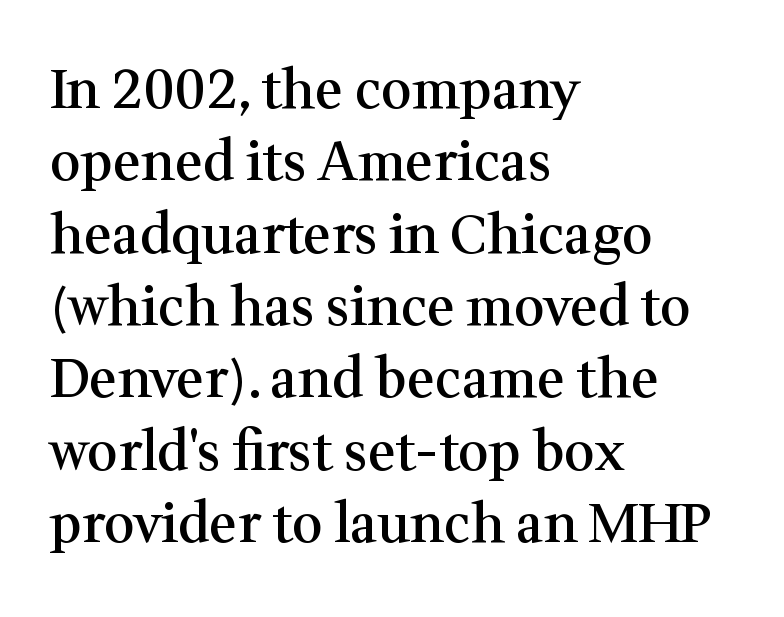
{"serif": "yes", "italic": "no", "bold": "semi", "weight": "semibold", "width": "normal", "stroke_contrast": "medium", "x_height": "medium", "monospaced": "no", "underline": "no", "align": "left", "line_spacing": "normal", "line_spacing_ratio": 1.34, "letter_spacing": "normal", "letter_spacing_em": 0.0, "glyph_px": 54}
